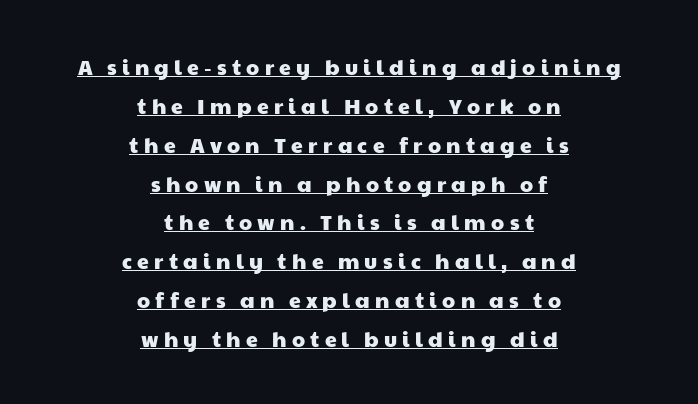
{"underline": "yes", "align": "center", "line_spacing_ratio": 1.85, "letter_spacing": "wide", "letter_spacing_em": 0.25, "glyph_px": 21}
